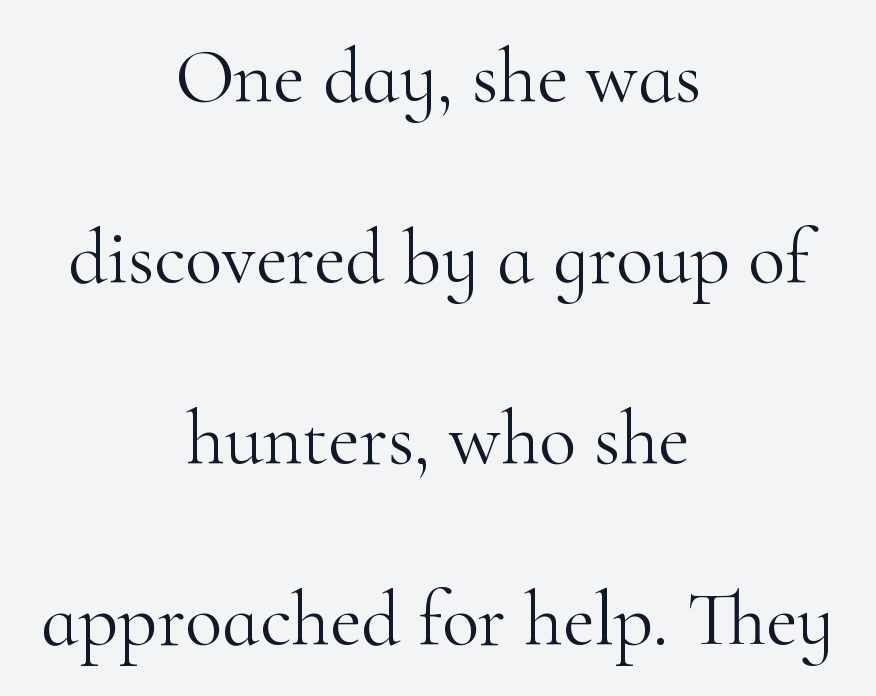
Think of a printed novel: that variable character pitch is what you see here. Unlike a clean sans, this face finishes its strokes with serifs. The block of text is sparse from top to bottom, with ample space between rows. The specimen omits any rule beneath the text block's lines. When letters stand straight like this, we call the style roman or upright. The paragraph has two soft edges and a firm central axis.
